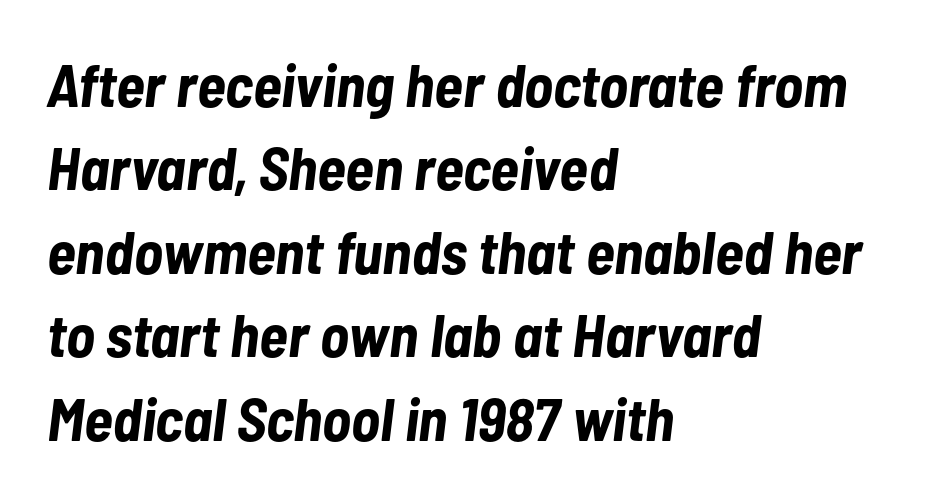
{"italic": "yes", "lean": "right", "slant_degrees": 7, "bold": "yes", "weight": "bold", "width": "condensed", "stroke_contrast": "low", "x_height": "medium", "monospaced": "no", "underline": "no", "align": "left", "line_spacing": "normal", "line_spacing_ratio": 1.39, "letter_spacing": "normal", "letter_spacing_em": 0.0, "glyph_px": 60}
